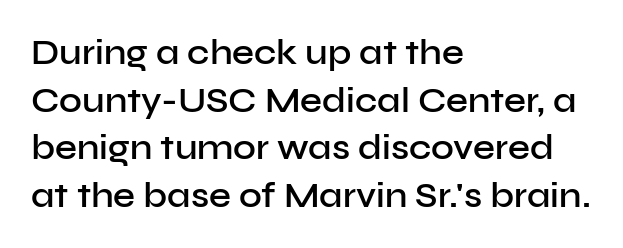
The image shows 35 px semibold sans-serif type, upright; set left-aligned, normal line spacing (1.36x), normal letter spacing, not underlined; low stroke contrast and a medium x-height.
